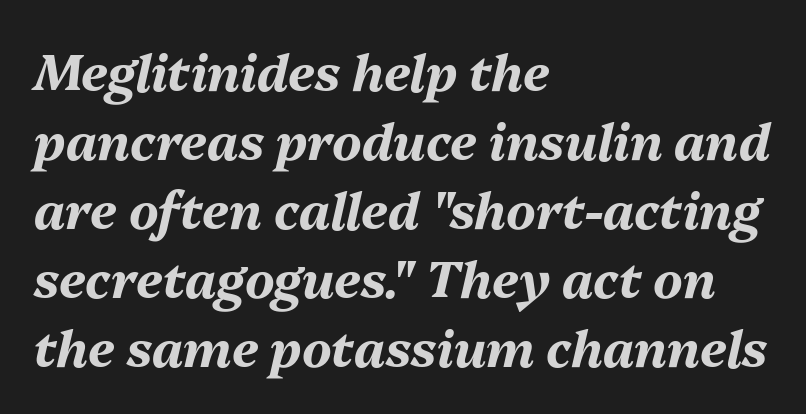
The image shows 50 px bold type, italic (leaning right); set left-aligned, normal line spacing (1.38x), normal letter spacing, not underlined; medium stroke contrast and a medium x-height.
